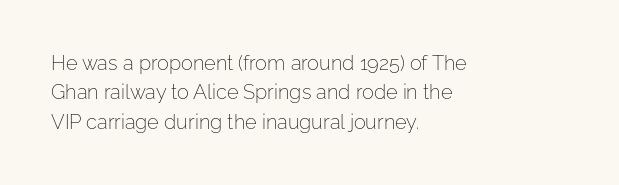
Look at the tracking — it's just the regular setting, nothing added. This sample keeps an unexceptional amount of space between lines. A typesetter would mark this as roman, not italic. Each row of text sits above clean, open space. Ink coverage per letter is moderate at most. This rendering uses left alignment, leaving the right contour irregular.
